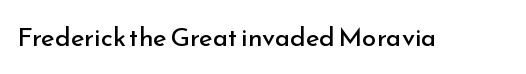
A roman cut, with each character standing at attention. Decoration check: the copy has no underline. The gaps between neighbouring characters are ordinary and unremarkable. Bold? No — there's no thickening of the strokes.
